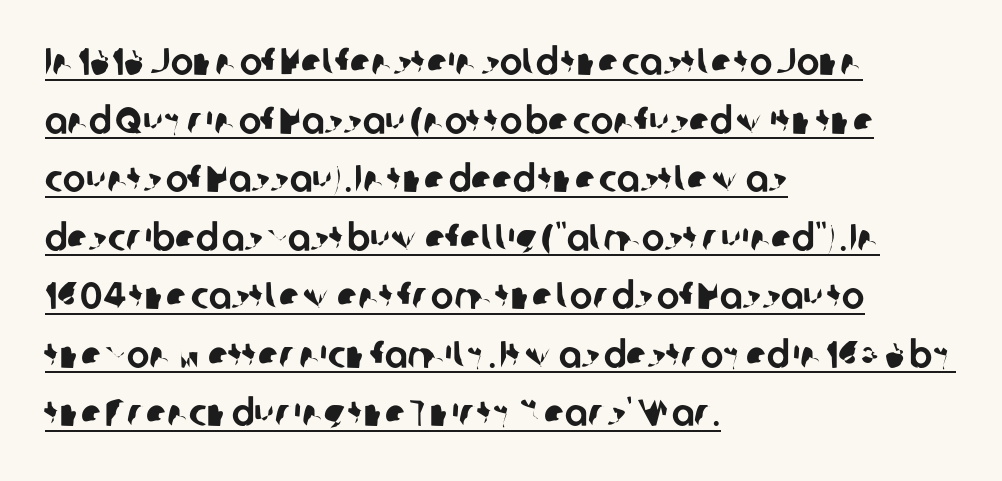
{"serif": "no", "width": "normal", "stroke_contrast": "low", "x_height": "medium", "monospaced": "no", "underline": "yes", "align": "left", "line_spacing": "normal", "line_spacing_ratio": 1.54, "letter_spacing": "normal", "letter_spacing_em": 0.0, "glyph_px": 38}
